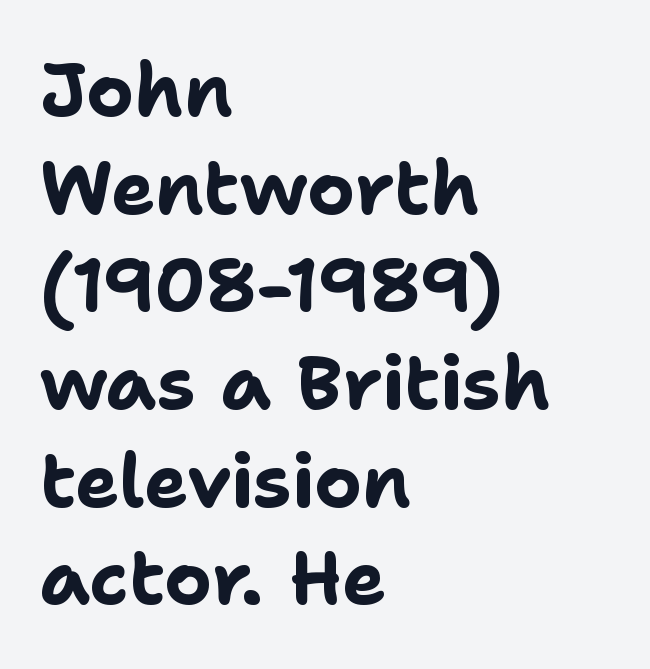
{"serif": "no", "italic": "no", "bold": "yes", "weight": "bold", "width": "normal", "stroke_contrast": "low", "x_height": "medium", "monospaced": "no", "underline": "no", "align": "left", "line_spacing": "normal", "line_spacing_ratio": 1.32, "letter_spacing": "normal", "letter_spacing_em": 0.0, "glyph_px": 74}
